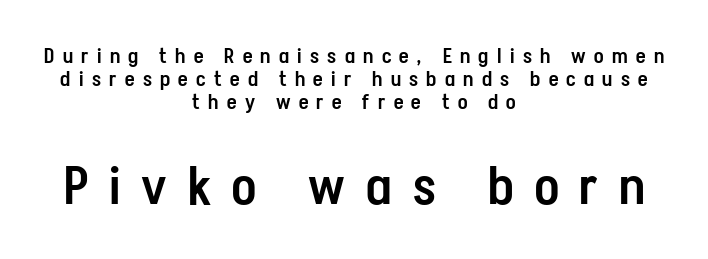
Leading is clearly below the norm, producing a dense column. I'd describe the lettering as semibold — firm but not a full bold. Words appear elongated and porous because spacing is wide. Compare the two chunks: the lower has the greater cap height.
